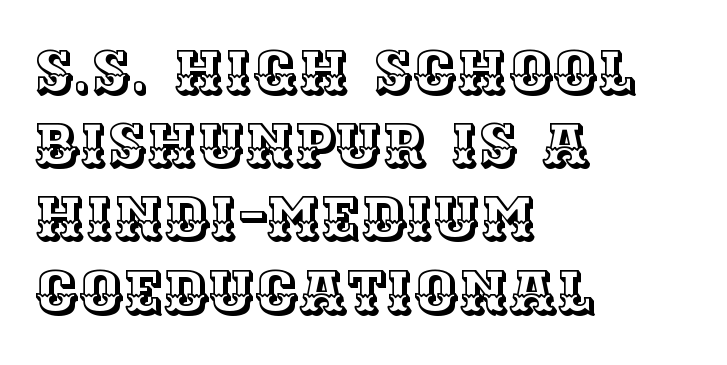
The image shows 60 px text type, upright; set left-aligned, line spacing 1.22x, normal letter spacing, not underlined; a large x-height.
